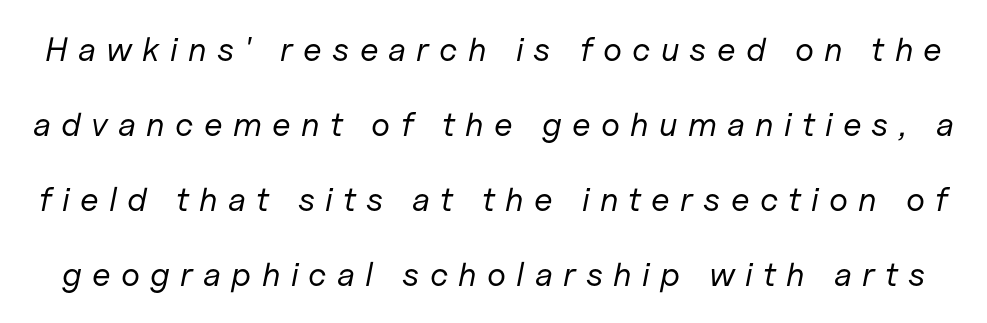
{"italic": "yes", "lean": "right", "slant_degrees": 11, "bold": "no", "weight": "regular", "width": "normal", "stroke_contrast": "low", "x_height": "medium", "monospaced": "no", "underline": "no", "line_spacing": "loose", "line_spacing_ratio": 2.21, "letter_spacing": "wide", "letter_spacing_em": 0.3, "glyph_px": 34}
